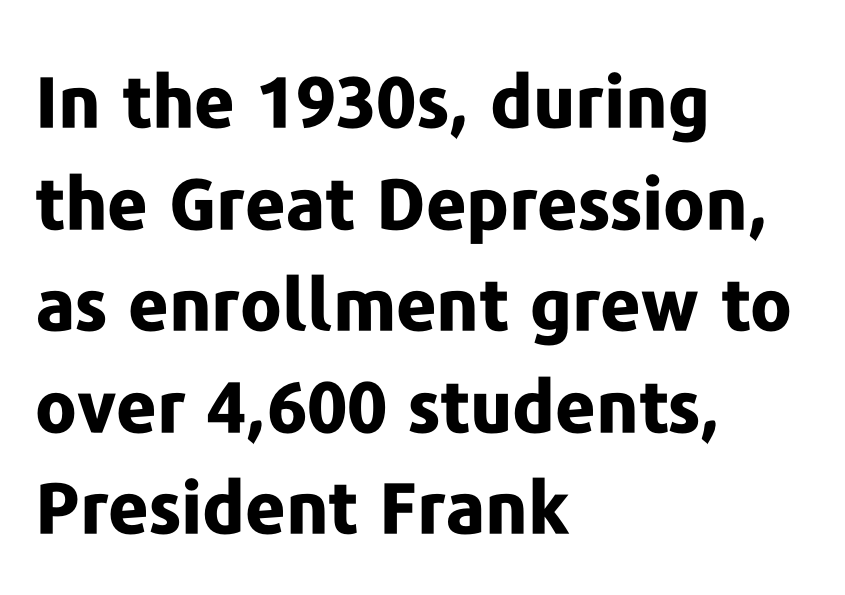
The image shows 71 px bold sans-serif type, upright; set left-aligned, normal line spacing (1.43x), normal letter spacing, not underlined; low stroke contrast and a medium x-height.
